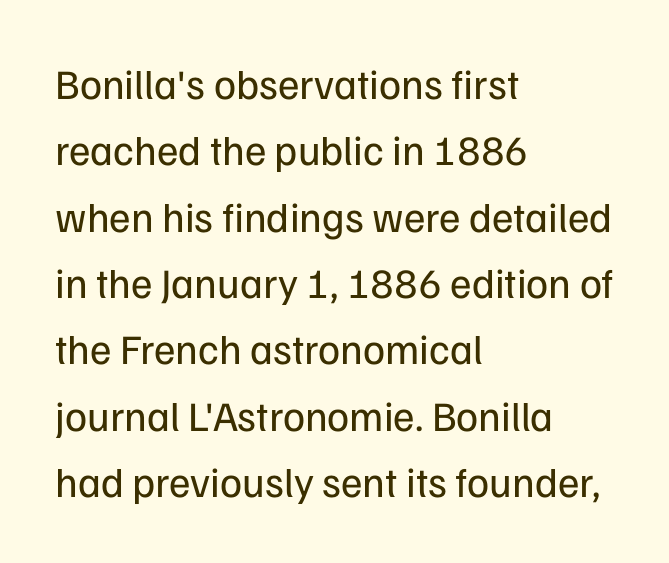
{"serif": "no", "italic": "no", "bold": "no", "weight": "regular", "width": "normal", "stroke_contrast": "low", "x_height": "medium", "monospaced": "no", "underline": "no", "align": "left", "line_spacing": "normal", "line_spacing_ratio": 1.58, "letter_spacing": "normal", "letter_spacing_em": 0.0, "glyph_px": 42}
